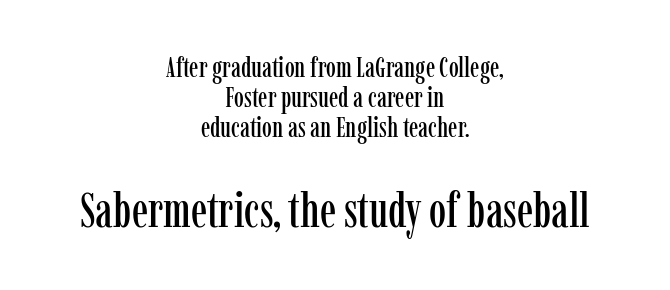
Q: Is the text italic (slanted)? A: No, it is upright.
Q: Is the typeface a serif or a sans-serif typeface? A: Serif.
Q: Is the text underlined? A: No.
Q: How is the paragraph aligned? A: Centered.
Q: Is the spacing between letters normal or unusually wide? A: Normal.
Q: Is the spacing between lines tight, normal or loose? A: Tight.
Q: Which block of text is set in a larger size, the first (top) or the second (bottom)? A: The second (bottom) one.
Q: Width (condensed, normal, or wide)? A: Condensed.
Q: Stroke contrast? A: Low.
Q: x-height? A: Medium.
Q: Monospaced? A: No.
